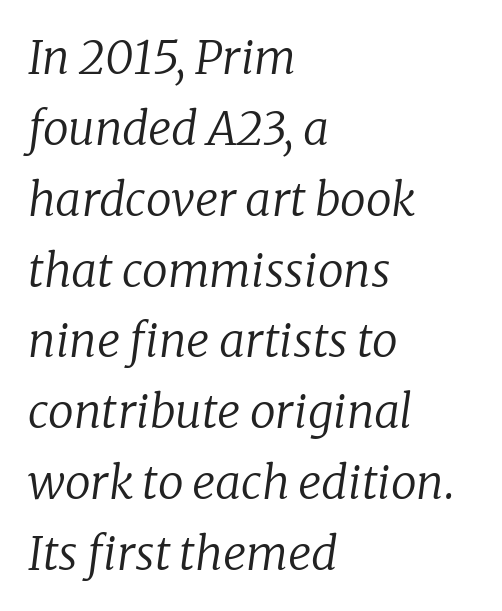
{"serif": "yes", "italic": "yes", "lean": "right", "slant_degrees": 8, "bold": "no", "weight": "regular", "width": "normal", "stroke_contrast": "low", "x_height": "medium", "monospaced": "no", "underline": "no", "align": "left", "line_spacing": "normal", "line_spacing_ratio": 1.54, "letter_spacing": "normal", "letter_spacing_em": 0.0, "glyph_px": 46}
